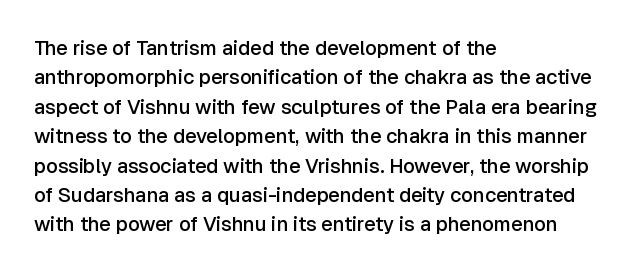
{"italic": "no", "bold": "semi", "underline": "no", "align": "left", "line_spacing": "normal", "line_spacing_ratio": 1.47, "letter_spacing": "normal", "letter_spacing_em": 0.0, "glyph_px": 20}
